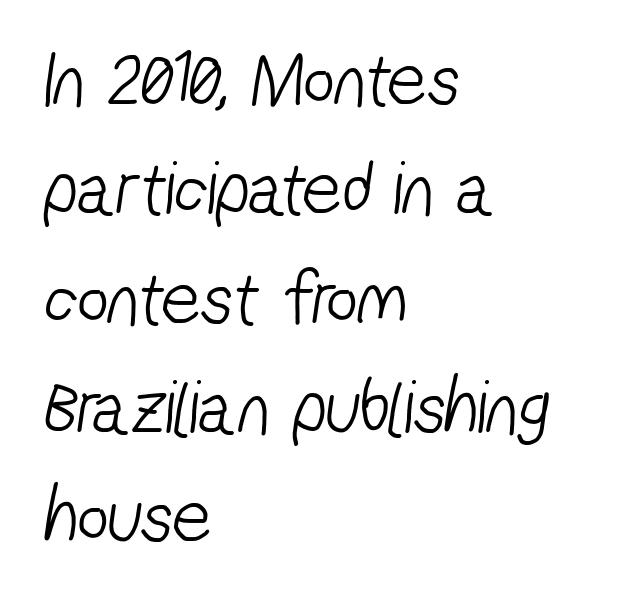
{"serif": "no", "bold": "no", "weight": "light", "width": "condensed", "stroke_contrast": "low", "x_height": "medium", "monospaced": "no", "underline": "no", "align": "left", "line_spacing": "normal", "line_spacing_ratio": 1.42, "letter_spacing": "normal", "letter_spacing_em": 0.0, "glyph_px": 77}
